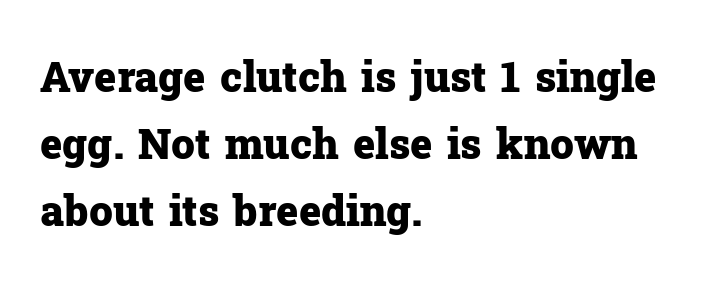
The strip under each line holds only bare page. The glyphs in this specimen are seriffed. Weight check: bold — yes, fully. Compared with typical body copy, the letter spacing here is the same. The rendering anchors every line to the left-hand side. Looks like regular typesetting: each glyph gets only the width it needs.
